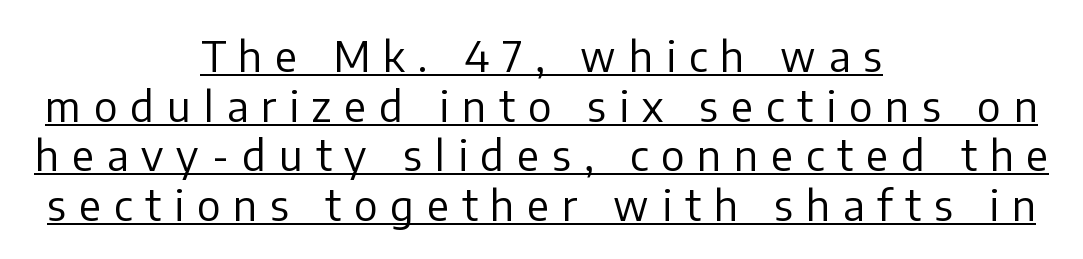
{"serif": "no", "italic": "no", "bold": "no", "weight": "regular", "width": "normal", "stroke_contrast": "low", "x_height": "medium", "monospaced": "no", "underline": "yes", "align": "center", "line_spacing_ratio": 1.18, "letter_spacing": "wide", "letter_spacing_em": 0.31, "glyph_px": 42}
